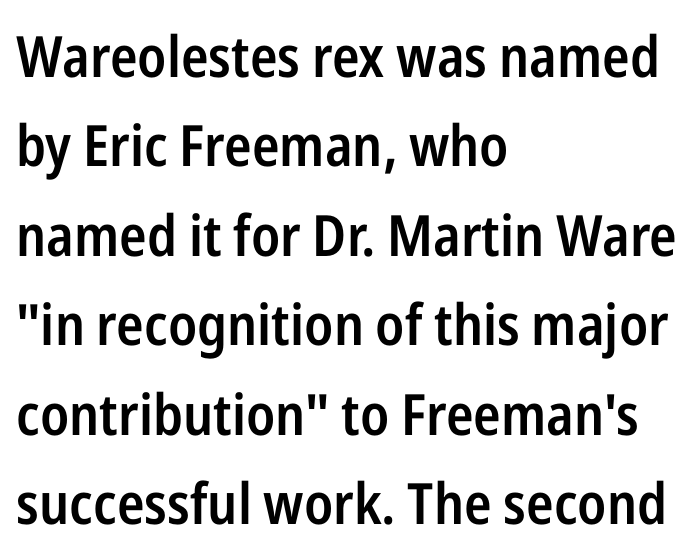
The image shows 57 px semibold, condensed sans-serif type, upright; set left-aligned, normal line spacing (1.57x), normal letter spacing, not underlined; low stroke contrast and a medium x-height.
